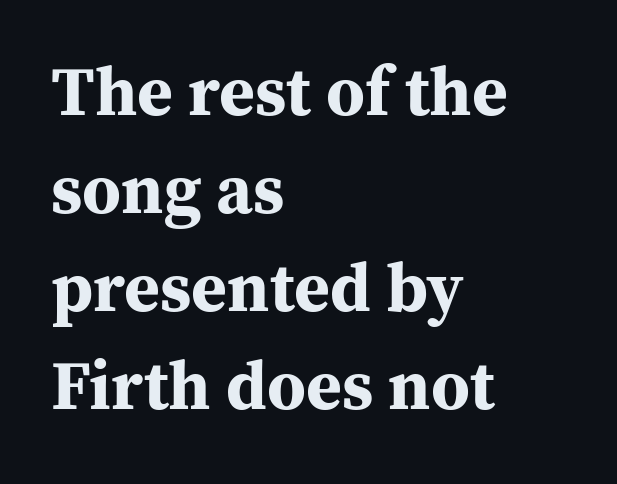
{"serif": "yes", "italic": "no", "bold": "yes", "weight": "bold", "width": "normal", "stroke_contrast": "medium", "x_height": "medium", "monospaced": "no", "underline": "no", "align": "left", "line_spacing": "normal", "line_spacing_ratio": 1.42, "letter_spacing": "normal", "letter_spacing_em": 0.0, "glyph_px": 69}
